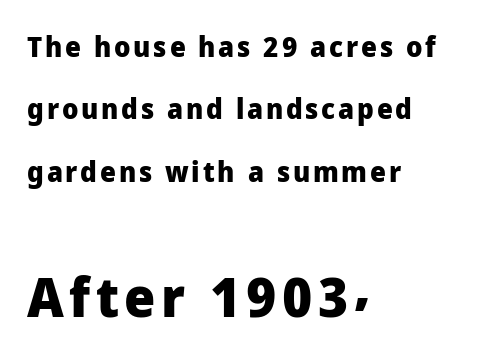
The image shows 55 px heavy sans-serif type, upright; set left-aligned, loose line spacing (2.23x), not underlined; the second (bottom) block is 1.96x larger; low stroke contrast and a medium x-height.
